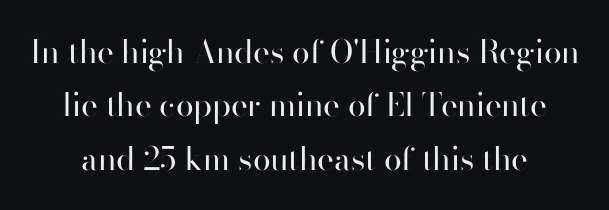
{"serif": "no", "italic": "no", "bold": "no", "weight": "regular", "width": "normal", "stroke_contrast": "high", "x_height": "small", "monospaced": "no", "underline": "no", "line_spacing": "normal", "line_spacing_ratio": 1.67, "letter_spacing": "normal", "letter_spacing_em": 0.0, "glyph_px": 32}
